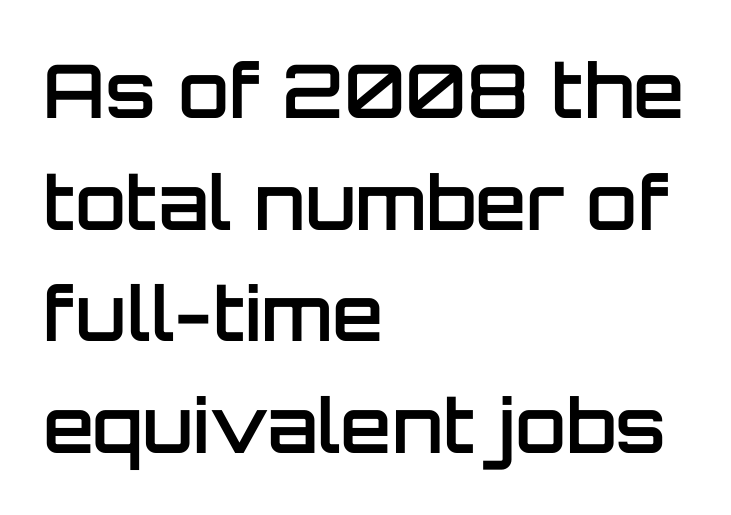
Q: Is the text bold? A: Semi-bold.
Q: Is the text italic (slanted)? A: No, it is upright.
Q: Is the typeface a serif or a sans-serif typeface? A: Sans-serif.
Q: Is the text underlined? A: No.
Q: How is the paragraph aligned? A: Left-aligned.
Q: Is the spacing between letters normal or unusually wide? A: Normal.
Q: Is the spacing between lines tight, normal or loose? A: Normal.
Q: Width (condensed, normal, or wide)? A: Normal.
Q: Stroke contrast? A: Low.
Q: x-height? A: Large.
Q: Monospaced? A: No.
